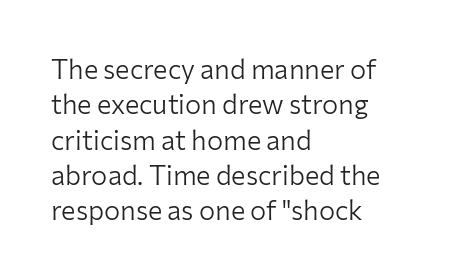
The image shows 27 px text type, upright; set left-aligned, normal line spacing (1.31x), normal letter spacing, not underlined.
